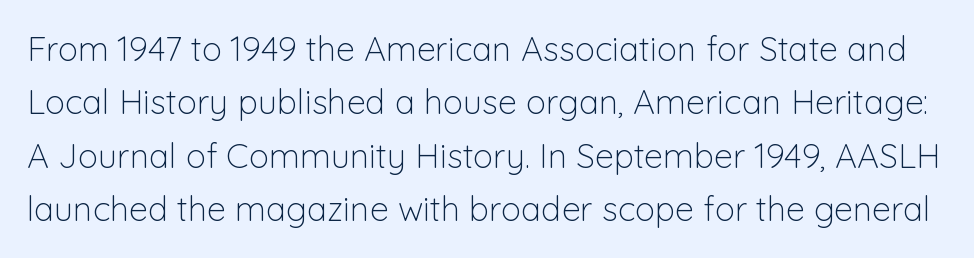
{"serif": "no", "italic": "no", "bold": "no", "weight": "light", "width": "normal", "stroke_contrast": "low", "x_height": "medium", "monospaced": "no", "underline": "no", "line_spacing": "normal", "line_spacing_ratio": 1.57, "letter_spacing": "normal", "letter_spacing_em": 0.0, "glyph_px": 34}
